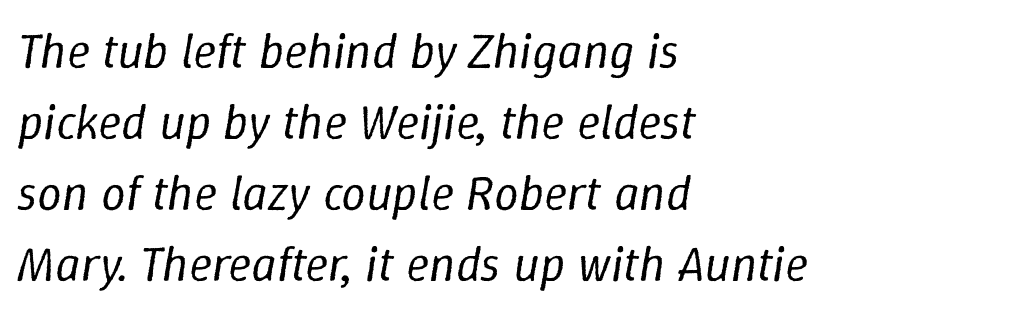
The image shows 49 px regular-weight type, italic (leaning right); set left-aligned, normal line spacing (1.45x), normal letter spacing, not underlined; low stroke contrast and a medium x-height.
